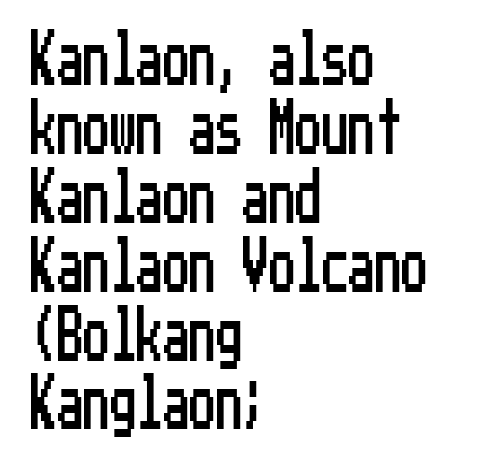
{"serif": "no", "italic": "no", "width": "condensed", "stroke_contrast": "low", "x_height": "medium", "underline": "no", "align": "left", "line_spacing": "normal", "line_spacing_ratio": 1.3, "letter_spacing": "normal", "letter_spacing_em": 0.0, "glyph_px": 53}
